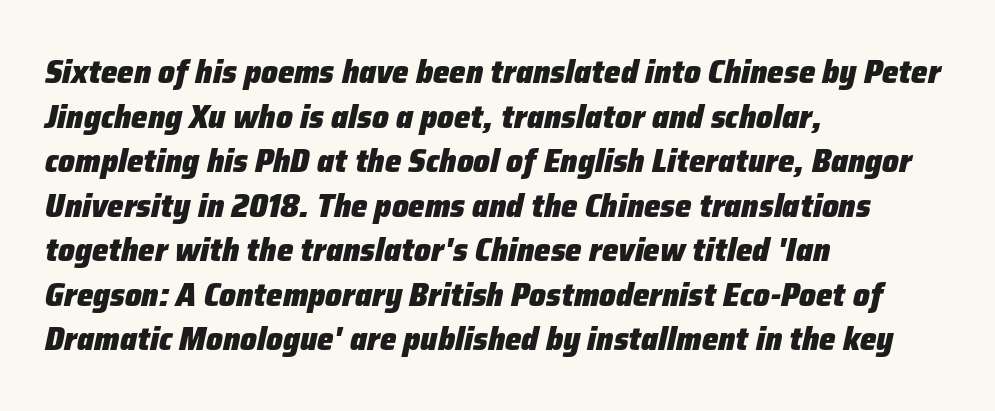
Short and long lines alike share a common starting point at left. Reading down the column, the eye jumps a familiar distance to each next line. Any mark beneath the type? The region is blank. The passage shown leans; its letterforms are oblique. These lines are rendered in a variable-pitch font. Is the type bold? Yes — the strokes are clearly thick and heavy.
